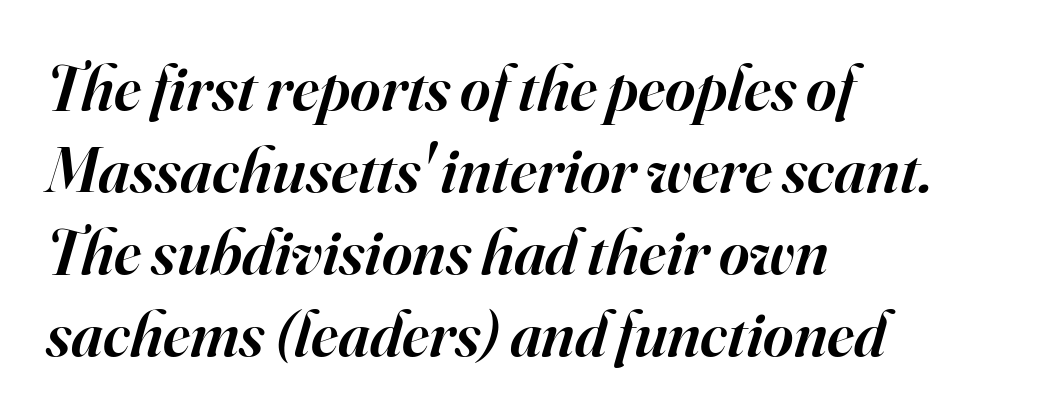
{"serif": "yes", "italic": "yes", "lean": "right", "slant_degrees": 16, "bold": "semi", "weight": "semibold", "width": "normal", "stroke_contrast": "high", "x_height": "small", "monospaced": "no", "underline": "no", "align": "left", "line_spacing": "normal", "line_spacing_ratio": 1.26, "letter_spacing": "normal", "letter_spacing_em": 0.0, "glyph_px": 65}
